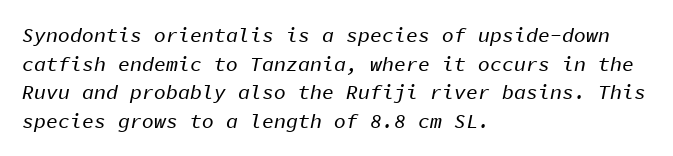
Here the glyphs are tracked normally, forming tight word shapes. The whole block is typeset with a tilt. The lines sit at an ordinary, default distance from one another. Teacher's note: observe the even left margin — that is flush-left alignment.
